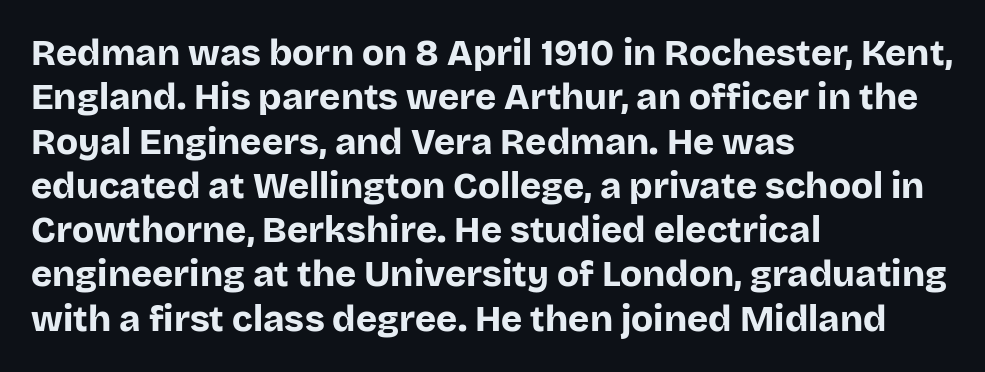
Typographic density is high because the face is bold. Does the copy run flush right? No — it runs flush left. The font family rendered here belongs to the sans-serif group. Character widths vary here, with narrow letters taking less room than wide ones. The font's upright variant was chosen for this text.
